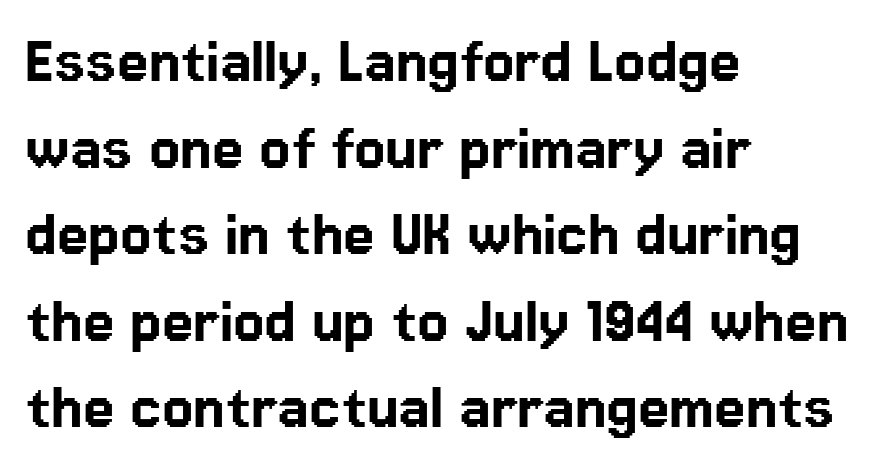
The image shows 71 px sans-serif type, upright; set left-aligned, line spacing 1.22x, normal letter spacing, not underlined; low stroke contrast and a medium x-height.
